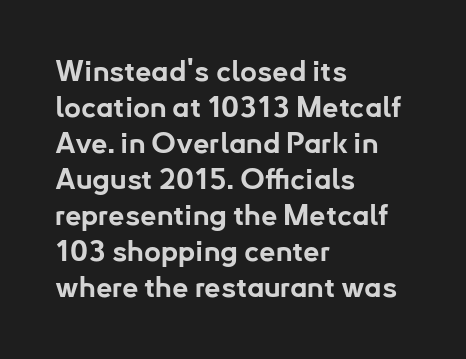
Spacing verdict: proportional, widths tailored to each character. You'd pick this weight for a headline — it's a proper bold. Unlike italic type, these characters show no tilt at all. Glyph-to-glyph distance matches everyday printed text. Type without underlining. Grotesque or geometric, the face here clearly has no serifs.
